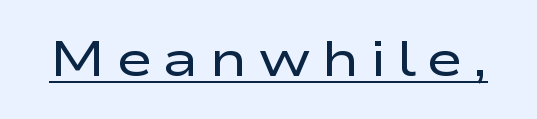
{"serif": "no", "italic": "no", "bold": "no", "weight": "regular", "width": "wide", "stroke_contrast": "low", "x_height": "medium", "monospaced": "no", "underline": "yes", "letter_spacing": "wide", "letter_spacing_em": 0.2, "glyph_px": 50}
